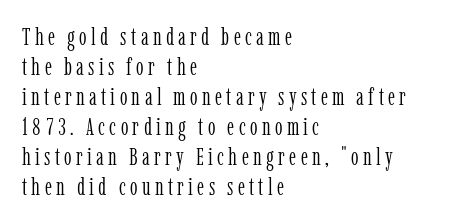
{"italic": "no", "bold": "no", "underline": "no", "align": "left", "line_spacing": "normal", "line_spacing_ratio": 1.25, "glyph_px": 24}
